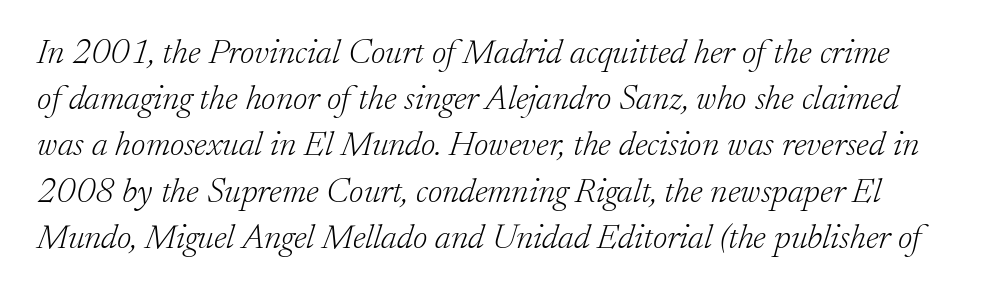
This sample keeps an unexceptional amount of space between lines. This is oblique type, the kind used for emphasis or titles. This is not heavy type; no bold has been used. The gaps between neighbouring characters are ordinary and unremarkable. The specimen omits any rule beneath the text block's lines. The designer went with a serif here, giving each stem small feet.
